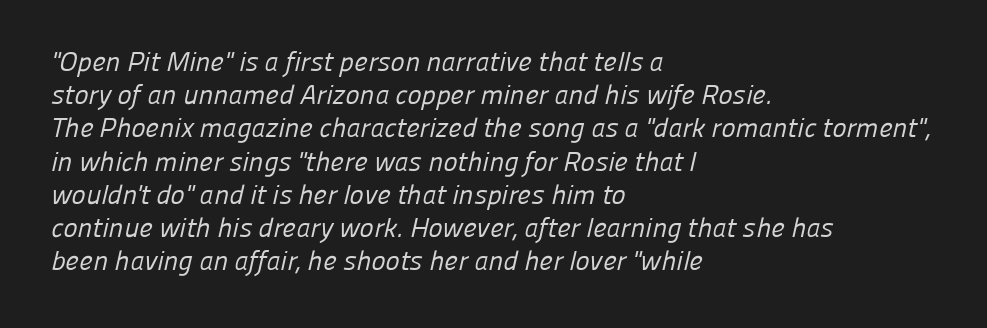
Q: Is the text bold? A: No.
Q: Is the text underlined? A: No.
Q: How is the paragraph aligned? A: Left-aligned.
Q: Is the spacing between letters normal or unusually wide? A: Normal.
